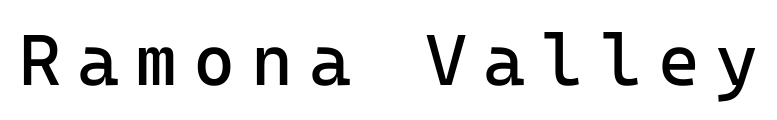
{"serif": "no", "italic": "no", "bold": "no", "weight": "regular", "width": "normal", "stroke_contrast": "low", "x_height": "medium", "monospaced": "yes", "underline": "no", "letter_spacing": "wide", "letter_spacing_em": 0.22, "glyph_px": 72}
